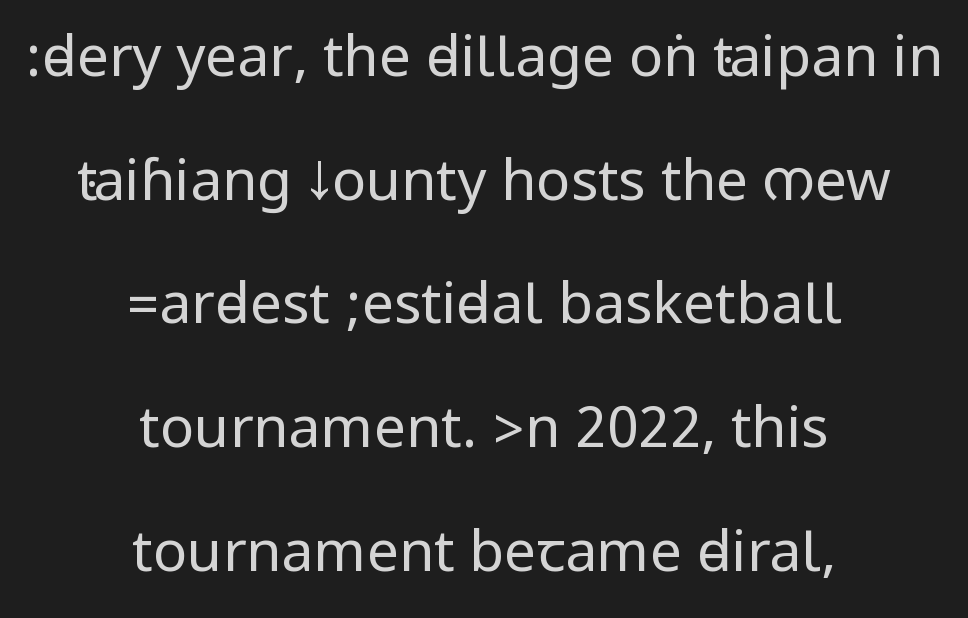
This rendering leaves character spacing at its baseline value. Look at the bottom of the vertical strokes: they stop flat, with no serifs. The passage shown stacks its lines with a broad gap. The weight tops out at a normal text grade. The text block is weighted toward neither margin, spreading evenly from the middle. Clear beneath every line of the passage.
